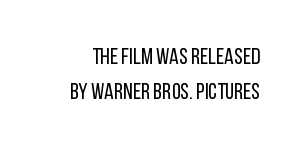
The image shows 23 px text type, upright; set normal line spacing (1.53x), normal letter spacing, not underlined.
